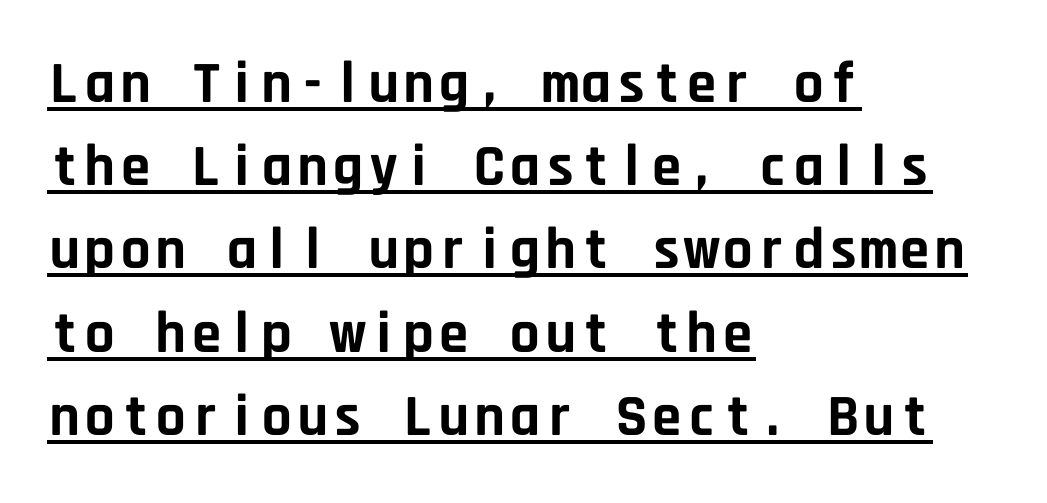
The image shows 59 px bold sans-serif type, upright, monospaced; set left-aligned, normal line spacing (1.41x), normal letter spacing, underlined; low stroke contrast and a large x-height.
